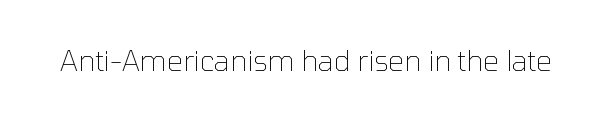
The image shows 28 px thin sans-serif type, upright; set normal letter spacing, not underlined; low stroke contrast and a medium x-height.
